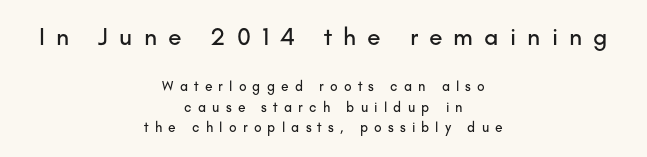
Q: Is the text italic (slanted)? A: No, it is upright.
Q: Is the text underlined? A: No.
Q: How is the paragraph aligned? A: Centered.
Q: Is the spacing between letters normal or unusually wide? A: Unusually wide.
Q: Is the spacing between lines tight, normal or loose? A: Normal.
Q: Which block of text is set in a larger size, the first (top) or the second (bottom)? A: The first (top) one.
